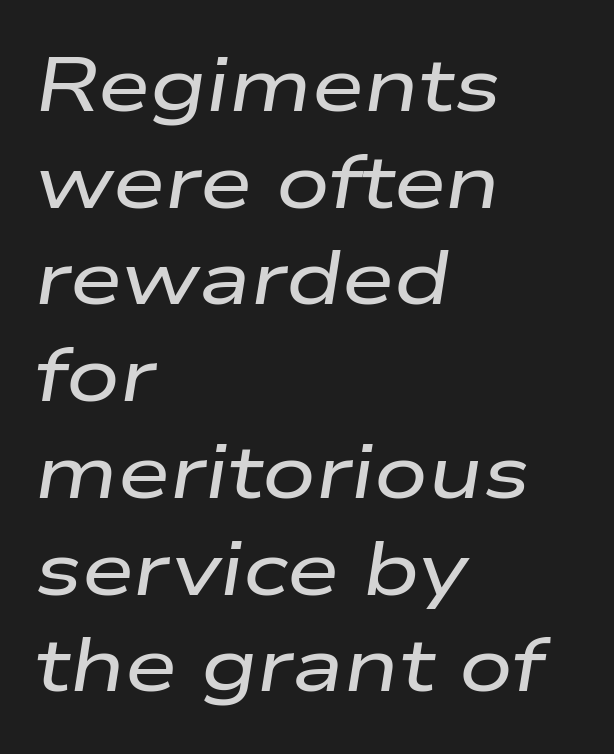
Q: Is the text italic (slanted)? A: Yes, it leans right by about 9 degrees.
Q: Is the text underlined? A: No.
Q: How is the paragraph aligned? A: Left-aligned.
Q: Is the spacing between letters normal or unusually wide? A: Normal.
Q: Is the spacing between lines tight, normal or loose? A: Normal.
Q: Width (condensed, normal, or wide)? A: Wide.
Q: Stroke contrast? A: Low.
Q: x-height? A: Medium.
Q: Monospaced? A: No.
